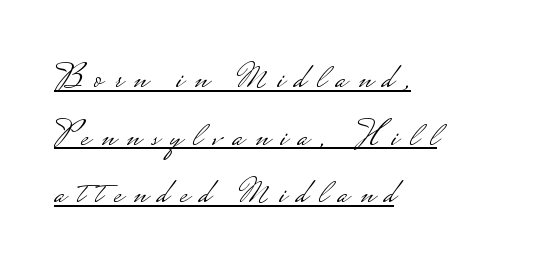
Q: Is the text bold? A: No.
Q: Is the text italic (slanted)? A: Yes.
Q: Is the typeface a serif or a sans-serif typeface? A: Sans-serif.
Q: Is the text underlined? A: Yes.
Q: How is the paragraph aligned? A: Left-aligned.
Q: Is the spacing between letters normal or unusually wide? A: Unusually wide.
Q: Is the spacing between lines tight, normal or loose? A: Normal.
Q: Width (condensed, normal, or wide)? A: Wide.
Q: Stroke contrast? A: Low.
Q: Monospaced? A: No.
